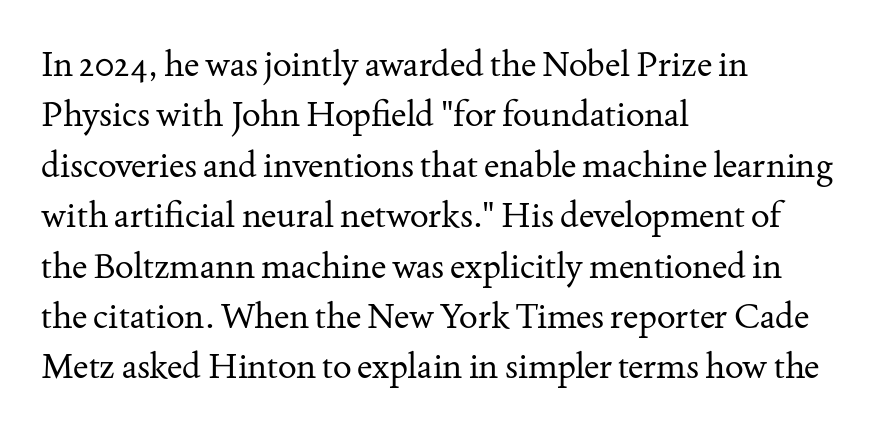
Visually the block forms a straight wall on the left and a jagged coastline on the right. A quiet, ordinary-to-light weight characterises the typeface. Students, observe: this is what conventionally led text looks like. Decoration check: the copy has no underline. What kind of face is this? One with serifs.
